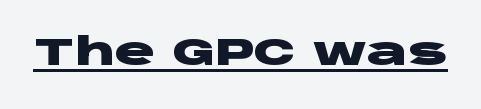
Q: Is the text bold? A: Yes.
Q: Is the text italic (slanted)? A: No, it is upright.
Q: Is the typeface a serif or a sans-serif typeface? A: Sans-serif.
Q: Is the text underlined? A: Yes.
Q: Is the spacing between letters normal or unusually wide? A: Normal.
Q: Width (condensed, normal, or wide)? A: Wide.
Q: Stroke contrast? A: Low.
Q: x-height? A: Large.
Q: Monospaced? A: No.
